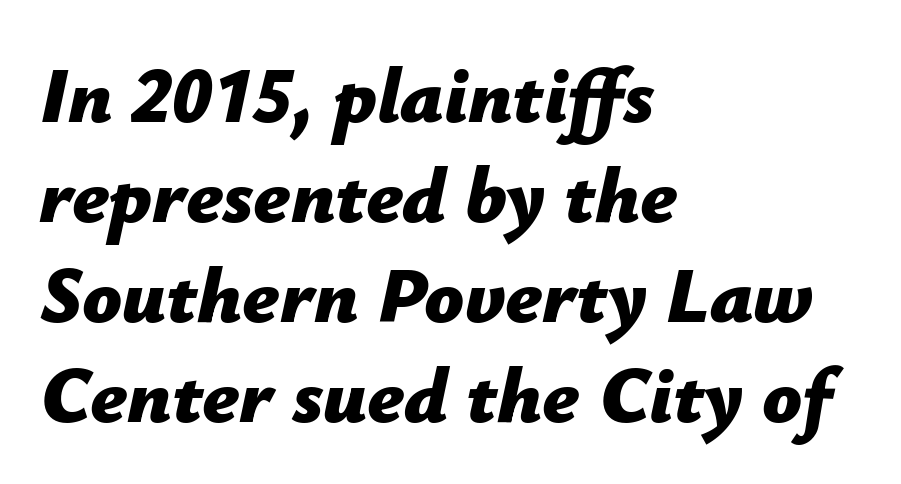
{"italic": "yes", "lean": "right", "slant_degrees": 12, "bold": "yes", "weight": "bold", "width": "normal", "stroke_contrast": "low", "x_height": "medium", "monospaced": "no", "underline": "no", "align": "left", "line_spacing": "normal", "line_spacing_ratio": 1.28, "letter_spacing": "normal", "letter_spacing_em": 0.0, "glyph_px": 78}
